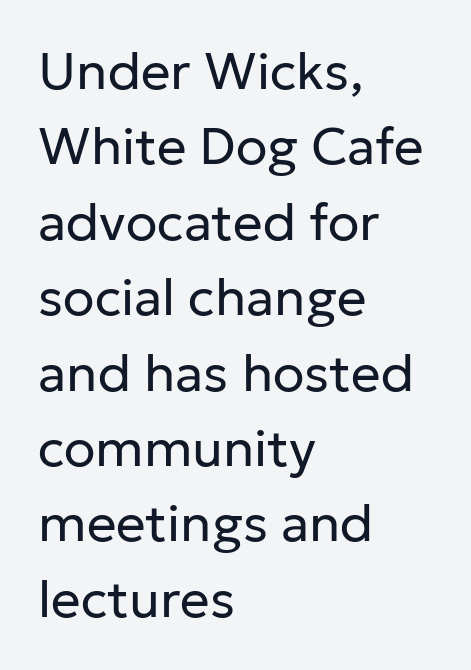
Q: Is the text bold? A: No.
Q: Is the text italic (slanted)? A: No, it is upright.
Q: Is the typeface a serif or a sans-serif typeface? A: Sans-serif.
Q: Is the text underlined? A: No.
Q: How is the paragraph aligned? A: Left-aligned.
Q: Is the spacing between letters normal or unusually wide? A: Normal.
Q: Is the spacing between lines tight, normal or loose? A: Normal.
Q: Width (condensed, normal, or wide)? A: Normal.
Q: Stroke contrast? A: Low.
Q: x-height? A: Medium.
Q: Monospaced? A: No.
